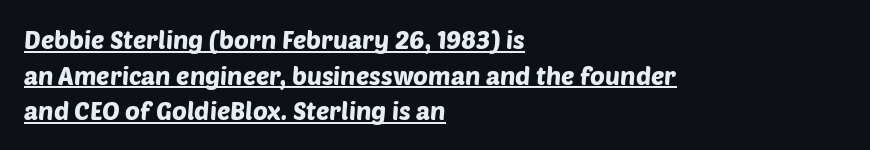
{"underline": "yes", "align": "left", "line_spacing": "normal", "line_spacing_ratio": 1.43, "letter_spacing": "normal", "letter_spacing_em": 0.0, "glyph_px": 25}
